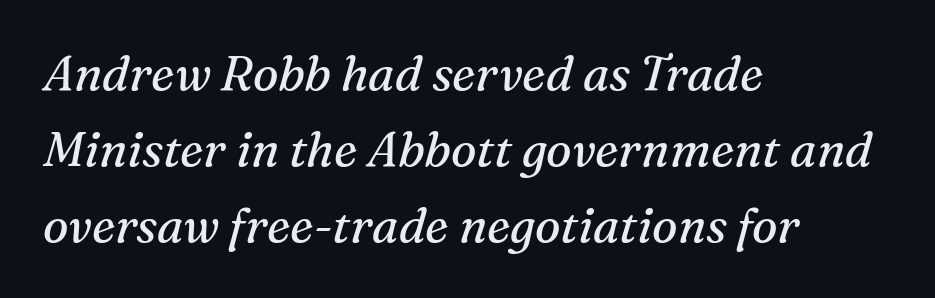
Q: Is the text bold? A: No.
Q: Is the text italic (slanted)? A: Yes, it leans right by about 16 degrees.
Q: Is the typeface a serif or a sans-serif typeface? A: Serif.
Q: Is the text underlined? A: No.
Q: How is the paragraph aligned? A: Left-aligned.
Q: Is the spacing between letters normal or unusually wide? A: Normal.
Q: Is the spacing between lines tight, normal or loose? A: Normal.
Q: Width (condensed, normal, or wide)? A: Normal.
Q: Stroke contrast? A: Medium.
Q: x-height? A: Medium.
Q: Monospaced? A: No.
